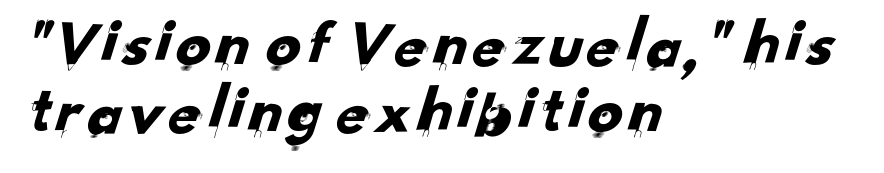
Q: Is the typeface a serif or a sans-serif typeface? A: Sans-serif.
Q: Is the text underlined? A: No.
Q: How is the paragraph aligned? A: Left-aligned.
Q: Is the spacing between letters normal or unusually wide? A: Normal.
Q: Is the spacing between lines tight, normal or loose? A: Tight.
Q: Width (condensed, normal, or wide)? A: Normal.
Q: Stroke contrast? A: Low.
Q: x-height? A: Small.
Q: Monospaced? A: No.
